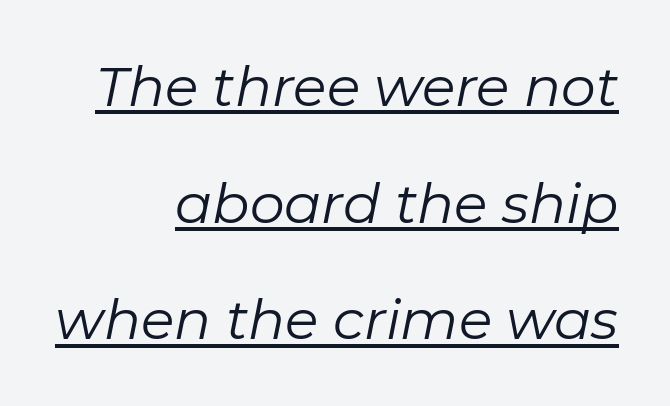
Q: Is the text bold? A: No.
Q: Is the text italic (slanted)? A: Yes, it leans right by about 11 degrees.
Q: Is the text underlined? A: Yes.
Q: How is the paragraph aligned? A: Right-aligned.
Q: Is the spacing between letters normal or unusually wide? A: Normal.
Q: Is the spacing between lines tight, normal or loose? A: Loose.
Q: Width (condensed, normal, or wide)? A: Normal.
Q: Stroke contrast? A: Low.
Q: x-height? A: Medium.
Q: Monospaced? A: No.
